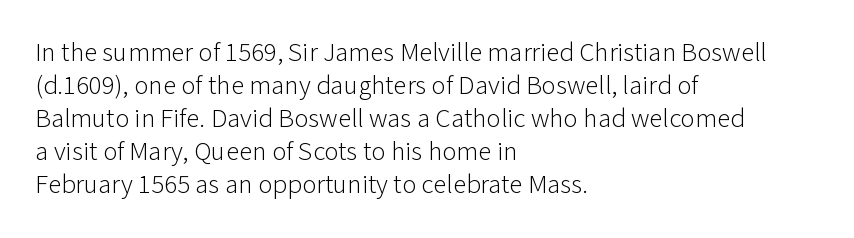
Q: Is the text bold? A: No.
Q: Is the text italic (slanted)? A: No, it is upright.
Q: Is the text underlined? A: No.
Q: How is the paragraph aligned? A: Left-aligned.
Q: Is the spacing between letters normal or unusually wide? A: Normal.
